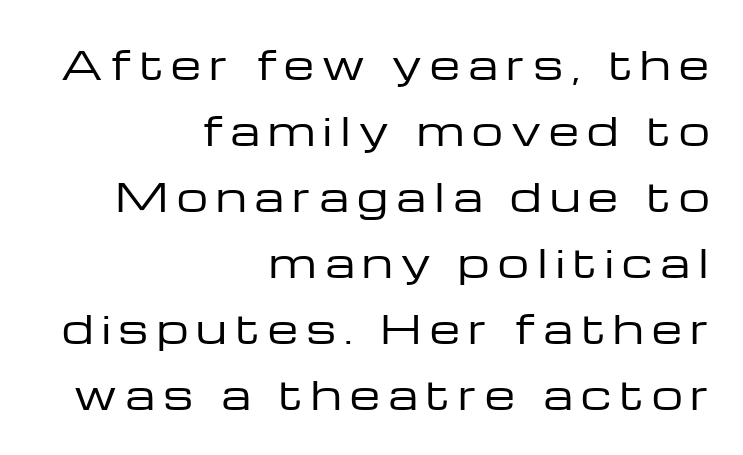
Q: Is the text bold? A: No.
Q: Is the text italic (slanted)? A: No, it is upright.
Q: Is the typeface a serif or a sans-serif typeface? A: Sans-serif.
Q: Is the text underlined? A: No.
Q: How is the paragraph aligned? A: Right-aligned.
Q: Is the spacing between letters normal or unusually wide? A: Unusually wide.
Q: Is the spacing between lines tight, normal or loose? A: Normal.
Q: Width (condensed, normal, or wide)? A: Wide.
Q: Stroke contrast? A: Low.
Q: x-height? A: Medium.
Q: Monospaced? A: No.
